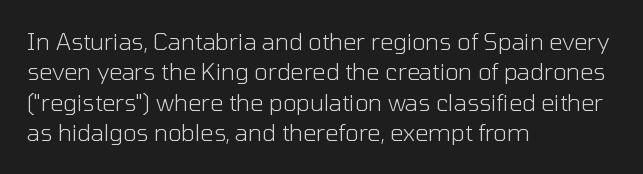
The image shows 23 px text type, upright; set left-aligned, normal line spacing (1.32x), normal letter spacing, not underlined.
